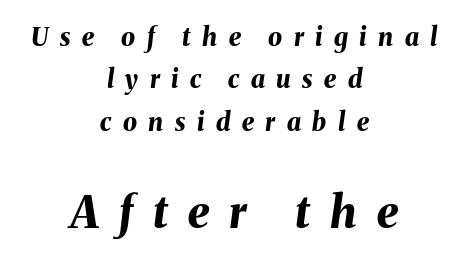
The setting favours the middle, as headings and verse often do. The specimen reads as italic at a glance. Anything drawn beneath the words? Only blank space. Regular leading. Caption: upper text group reduced, lower text group enlarged. Inter-character spacing is expanded well beyond the font's built-in metrics.
